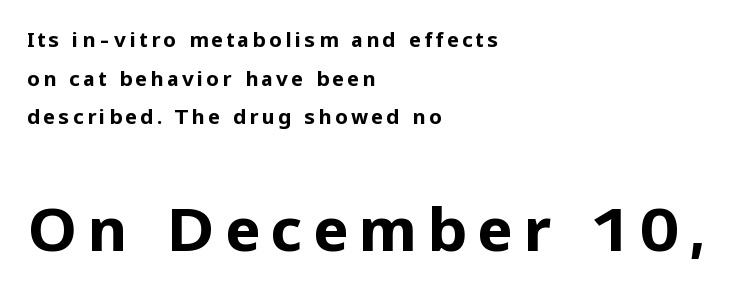
{"serif": "no", "italic": "no", "bold": "yes", "weight": "bold", "width": "normal", "stroke_contrast": "low", "x_height": "medium", "monospaced": "no", "underline": "no", "align": "left", "line_spacing": "loose", "line_spacing_ratio": 1.93, "larger_block": "second", "size_ratio": 3.05, "glyph_px": 61}
